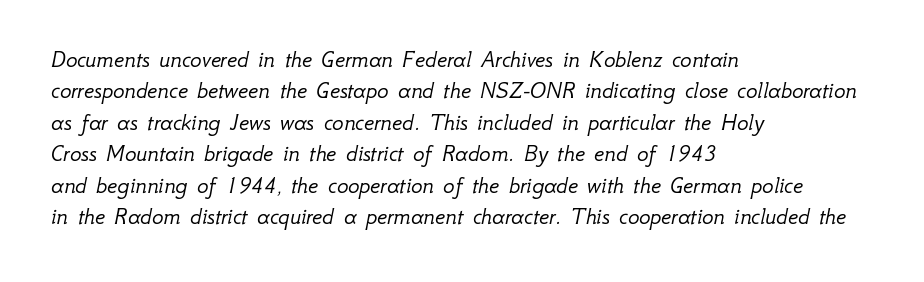
The image shows 24 px text type, italic (leaning right); set left-aligned, normal line spacing (1.31x), normal letter spacing, not underlined.
